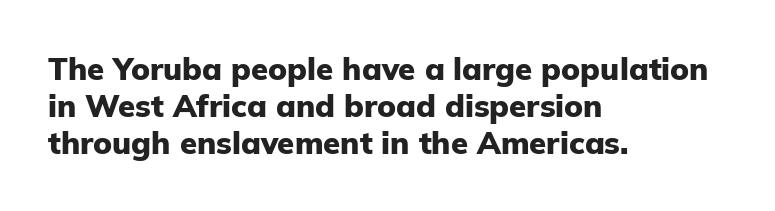
The image shows 31 px heavy sans-serif type, upright; set left-aligned, line spacing 1.2x, normal letter spacing, not underlined; low stroke contrast and a medium x-height.
